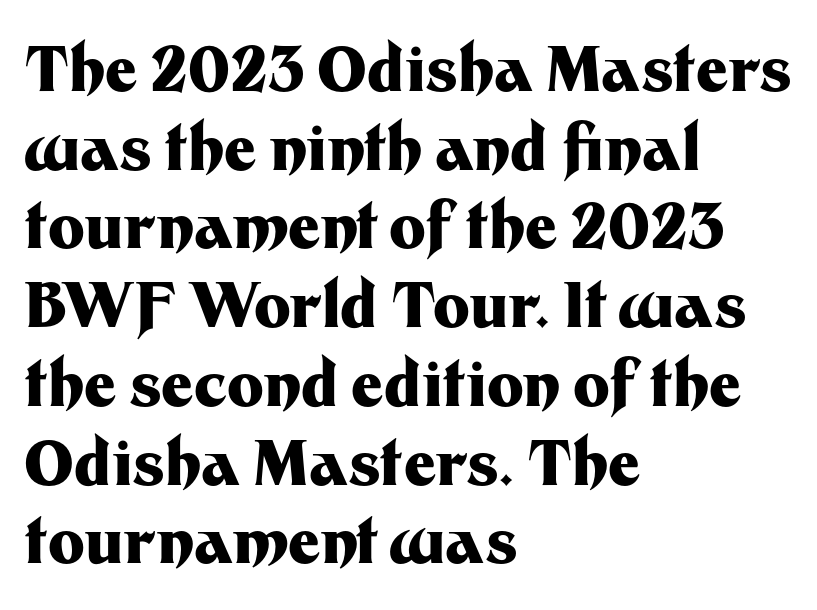
You could call the tracking neutral — neither tight nor loose. The passage shown is not underscored anywhere. Note the varied advance widths — an 'i' is clearly narrower than an 'm'. Does the weight exceed regular? Yes, all the way to bold. Notice how the passage keeps a crisp vertical edge on the left only. The line-height multiplier appears to be the usual default.
